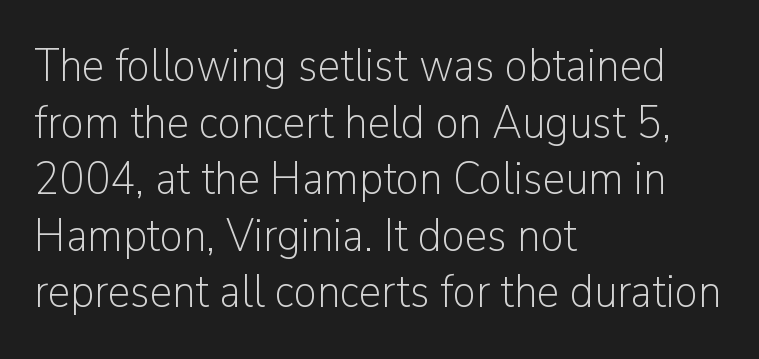
{"serif": "no", "italic": "no", "bold": "no", "weight": "light", "width": "normal", "stroke_contrast": "low", "x_height": "medium", "monospaced": "no", "underline": "no", "align": "left", "line_spacing_ratio": 1.23, "letter_spacing": "normal", "letter_spacing_em": 0.0, "glyph_px": 46}
